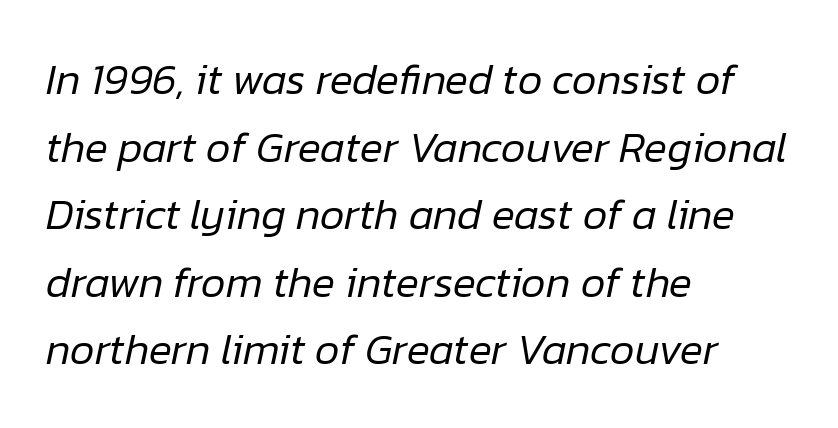
Q: Is the text bold? A: No.
Q: Is the text italic (slanted)? A: Yes, it leans right by about 12 degrees.
Q: Is the text underlined? A: No.
Q: How is the paragraph aligned? A: Left-aligned.
Q: Is the spacing between letters normal or unusually wide? A: Normal.
Q: Is the spacing between lines tight, normal or loose? A: Normal.
Q: Width (condensed, normal, or wide)? A: Normal.
Q: Stroke contrast? A: Low.
Q: x-height? A: Medium.
Q: Monospaced? A: No.
